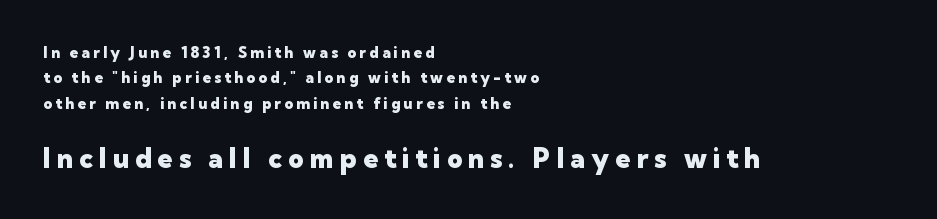
Q: Is the text bold? A: Yes.
Q: Is the text italic (slanted)? A: No, it is upright.
Q: Is the text underlined? A: No.
Q: How is the paragraph aligned? A: Left-aligned.
Q: Is the spacing between letters normal or unusually wide? A: Unusually wide.
Q: Is the spacing between lines tight, normal or loose? A: Normal.
Q: Which block of text is set in a larger size, the first (top) or the second (bottom)? A: The second (bottom) one.
